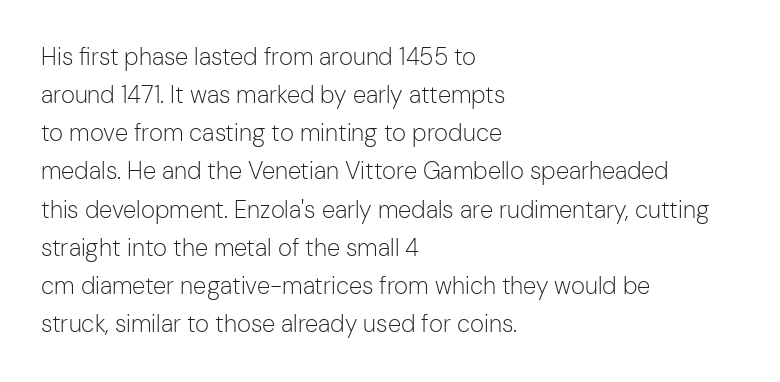
The image shows 24 px text type, upright; set left-aligned, normal line spacing (1.59x), normal letter spacing, not underlined.
